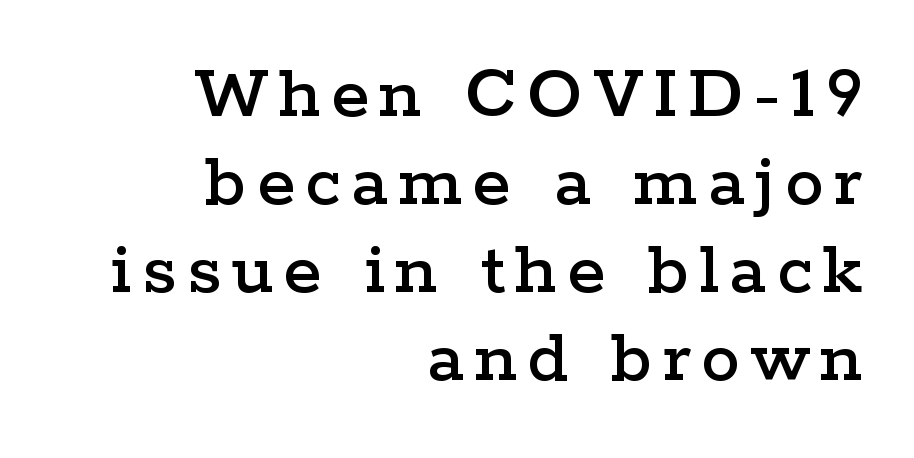
{"serif": "yes", "italic": "no", "width": "wide", "stroke_contrast": "low", "x_height": "medium", "monospaced": "no", "underline": "no", "align": "right", "line_spacing": "tight", "line_spacing_ratio": 1.13, "glyph_px": 78}
